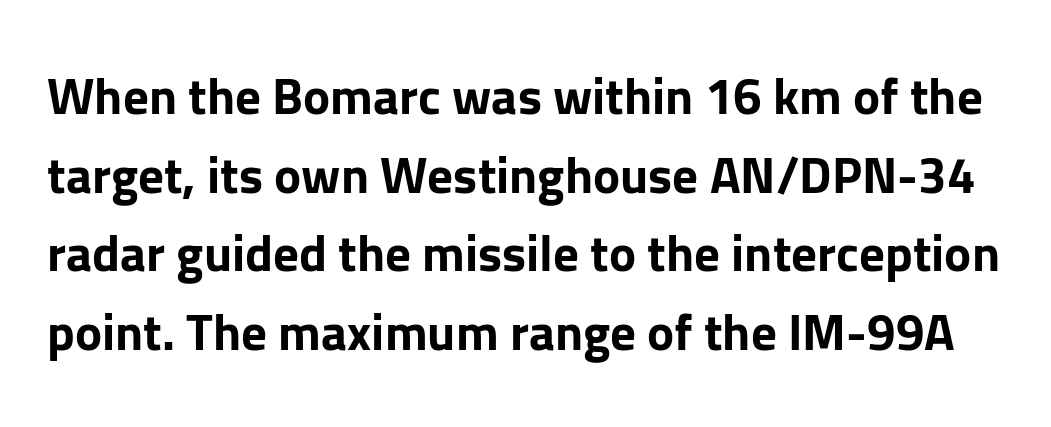
The image shows 51 px bold sans-serif type, upright; set normal line spacing (1.54x), normal letter spacing, not underlined; low stroke contrast and a medium x-height.
